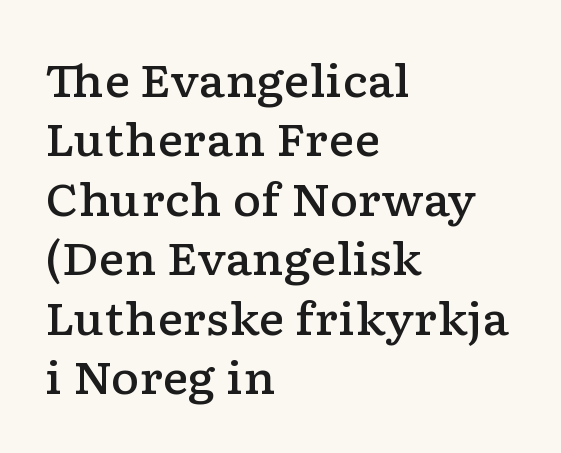
Q: Is the text bold? A: Semi-bold.
Q: Is the text italic (slanted)? A: No, it is upright.
Q: Is the typeface a serif or a sans-serif typeface? A: Serif.
Q: Is the text underlined? A: No.
Q: How is the paragraph aligned? A: Left-aligned.
Q: Is the spacing between letters normal or unusually wide? A: Normal.
Q: Is the spacing between lines tight, normal or loose? A: Normal.
Q: Width (condensed, normal, or wide)? A: Wide.
Q: Stroke contrast? A: Low.
Q: x-height? A: Medium.
Q: Monospaced? A: No.
